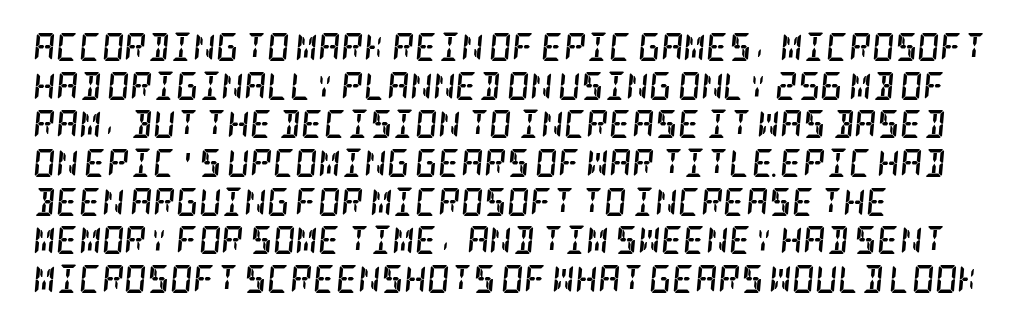
{"serif": "yes", "italic": "yes", "lean": "right", "slant_degrees": 5, "bold": "yes", "weight": "semibold", "width": "condensed", "stroke_contrast": "low", "x_height": "large", "underline": "no", "align": "left", "line_spacing": "normal", "line_spacing_ratio": 1.38, "letter_spacing": "normal", "letter_spacing_em": 0.0, "glyph_px": 28}
